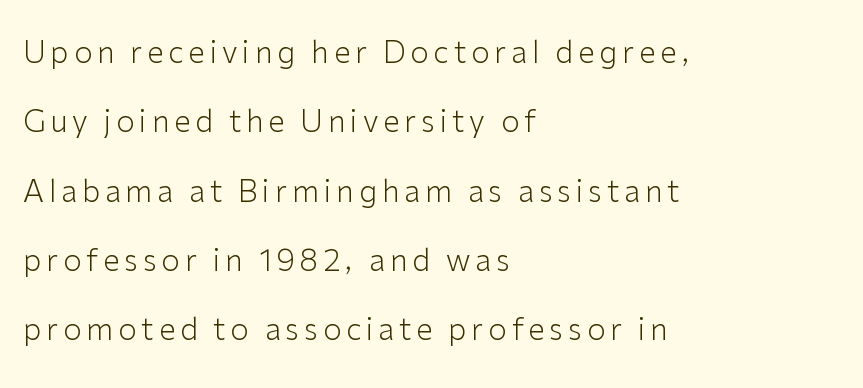
The image shows 30 px light sans-serif type, upright; set left-aligned, loose line spacing (2.31x), not underlined; low stroke contrast and a medium x-height.
